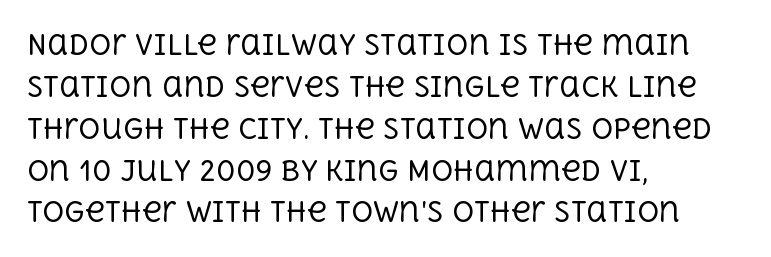
Q: Is the text bold? A: No.
Q: Is the text italic (slanted)? A: No, it is upright.
Q: Is the text underlined? A: No.
Q: How is the paragraph aligned? A: Left-aligned.
Q: Is the spacing between letters normal or unusually wide? A: Normal.
Q: Is the spacing between lines tight, normal or loose? A: Normal.
